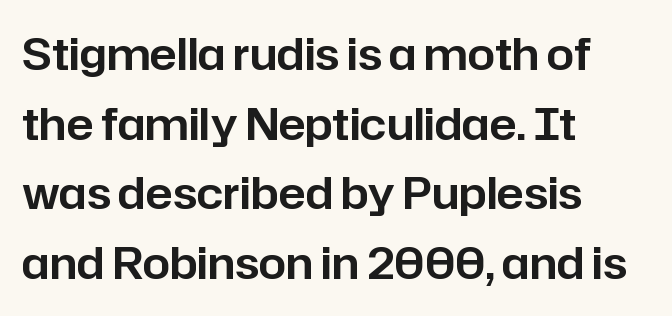
The image shows 44 px sans-serif type, upright; set left-aligned, normal line spacing (1.58x), normal letter spacing, not underlined; low stroke contrast and a medium x-height.
